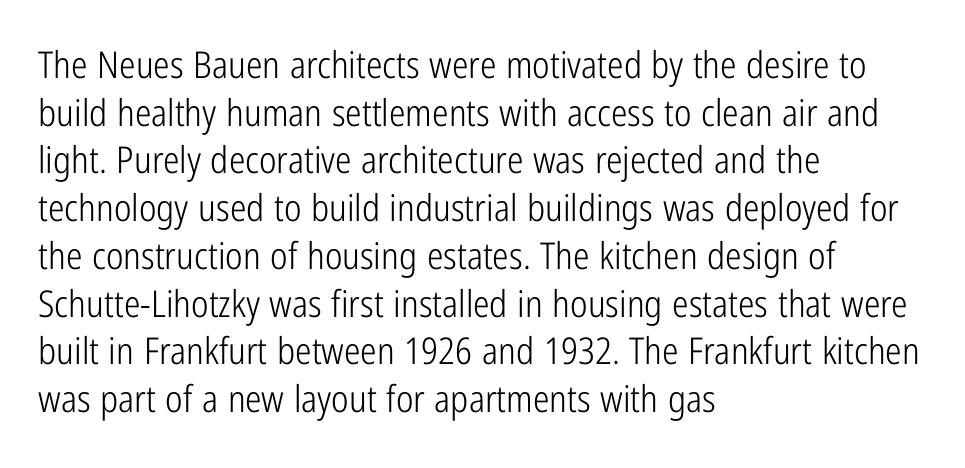
Q: Is the text bold? A: No.
Q: Is the text italic (slanted)? A: No, it is upright.
Q: Is the typeface a serif or a sans-serif typeface? A: Sans-serif.
Q: Is the text underlined? A: No.
Q: How is the paragraph aligned? A: Left-aligned.
Q: Is the spacing between letters normal or unusually wide? A: Normal.
Q: Is the spacing between lines tight, normal or loose? A: Normal.
Q: Width (condensed, normal, or wide)? A: Condensed.
Q: Stroke contrast? A: Low.
Q: x-height? A: Medium.
Q: Monospaced? A: No.
